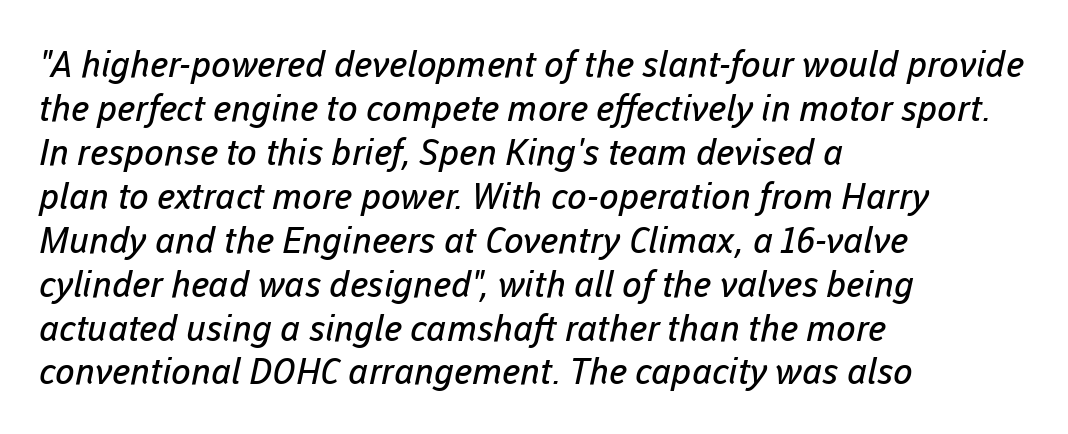
The horizontal fit of the characters is conventional and even. In CSS terms this would be text-align: left. The glyphs in this specimen are sans serif. The weight would be labelled regular, book, light, or lighter still.
